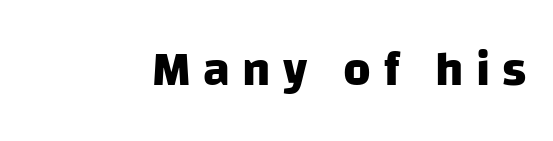
Teacher's note: observe the even right margin — that is flush-right alignment. The font family rendered here belongs to the sans-serif group. The font is running at its bold setting. Do the characters align in a grid? No, the font is proportional. This rendering widens character spacing well past its baseline value.
